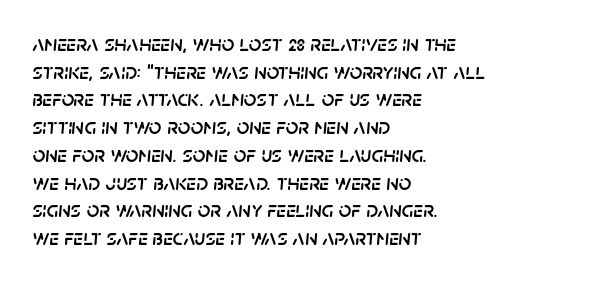
The image shows 22 px text type, italic (leaning right); set left-aligned, normal line spacing (1.26x), normal letter spacing, not underlined.
